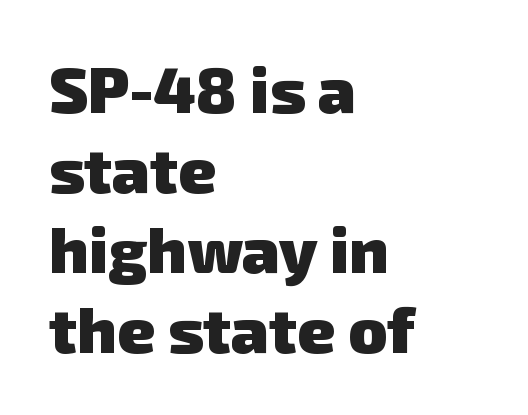
{"serif": "no", "bold": "yes", "weight": "heavy", "width": "normal", "stroke_contrast": "low", "x_height": "medium", "monospaced": "no", "underline": "no", "align": "left", "line_spacing": "normal", "line_spacing_ratio": 1.25, "letter_spacing": "normal", "letter_spacing_em": 0.0, "glyph_px": 64}
